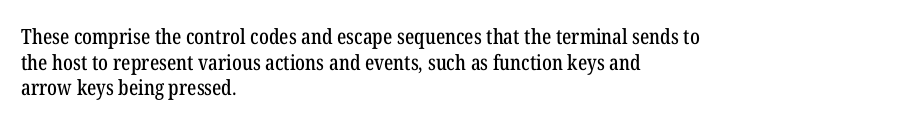
The image shows 21 px text type, upright; set left-aligned, line spacing 1.22x, normal letter spacing, not underlined.
